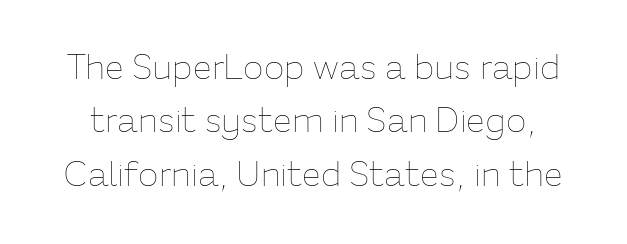
The letters stand upright; this is a roman face. This sample keeps an unexceptional amount of space between lines. Check the space under the baseline: it is left empty. These glyphs show unthickened strokes, regular width or finer. The rendering keeps characters at their native spacing.
